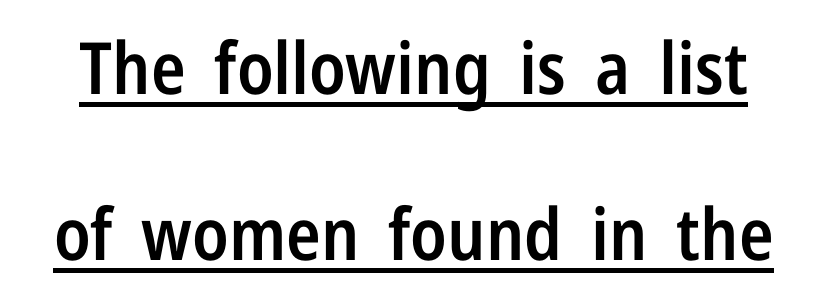
Ascenders rise straight up at ninety degrees. Glance below the letters and you will spot a drawn line. The typesetting leans somewhat heavy: a semibold. One glance says open: line gaps are wider than usual. This sample has the flowing, uneven cadence of proportional lettering. Inter-character spacing is left at the font's built-in metrics.
